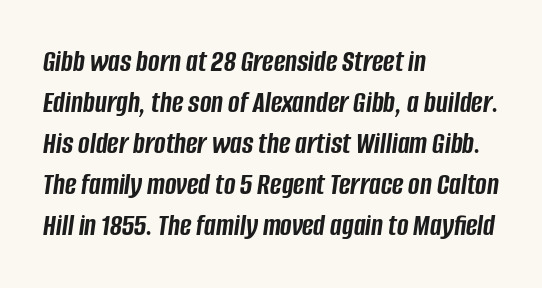
Q: Is the text bold? A: Yes.
Q: Is the text italic (slanted)? A: Yes, it leans right by about 8 degrees.
Q: Is the text underlined? A: No.
Q: How is the paragraph aligned? A: Left-aligned.
Q: Is the spacing between letters normal or unusually wide? A: Normal.
Q: Is the spacing between lines tight, normal or loose? A: Normal.
Q: Width (condensed, normal, or wide)? A: Condensed.
Q: Stroke contrast? A: Low.
Q: x-height? A: Large.
Q: Monospaced? A: No.
